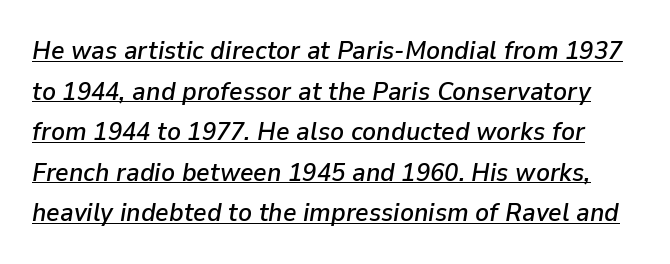
The image shows 26 px text type, italic (leaning right); set normal line spacing (1.56x), normal letter spacing, underlined.
